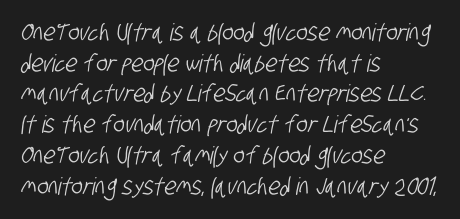
Each row of text sits above clean, open space. Here the glyphs are tracked normally, forming tight word shapes. Rows of type keep a routine distance in the vertical direction. Horizontally, the lines are justified to the leading edge only.
